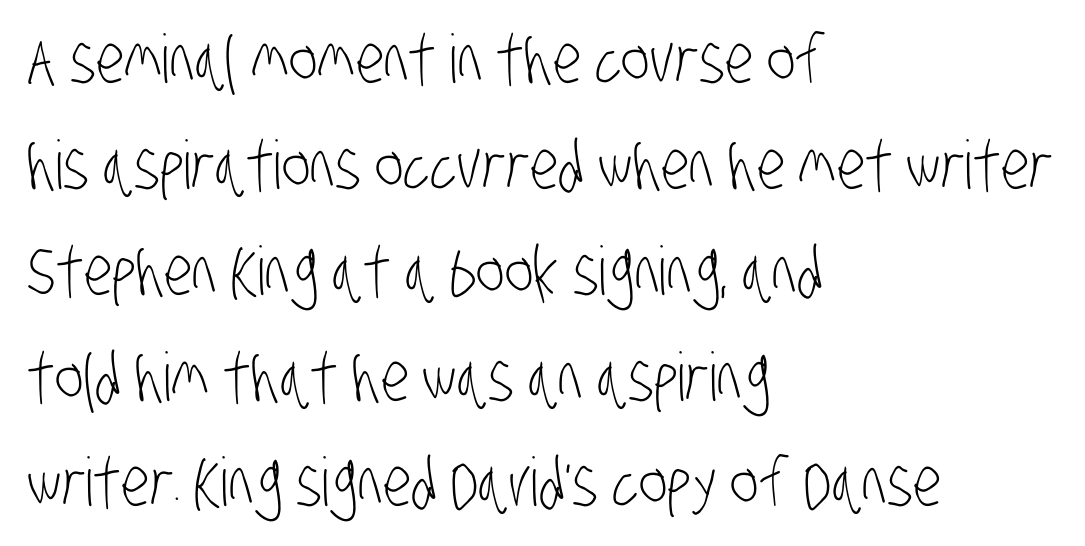
{"serif": "no", "bold": "no", "weight": "light", "width": "condensed", "stroke_contrast": "low", "x_height": "large", "monospaced": "no", "underline": "no", "align": "left", "line_spacing": "normal", "line_spacing_ratio": 1.58, "letter_spacing": "normal", "letter_spacing_em": 0.0, "glyph_px": 67}
